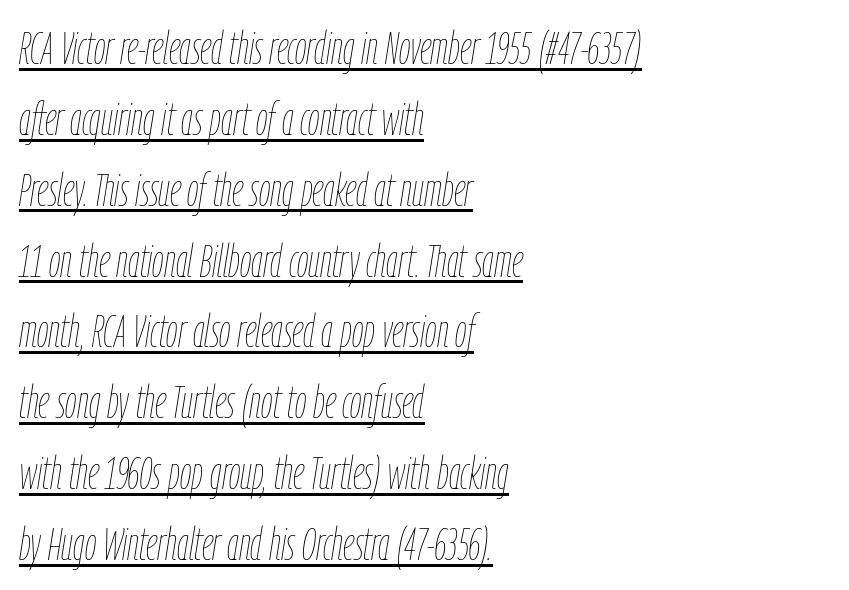
In CSS terms this would be text-align: left. Between one letter and the next there's only the usual sliver of space. The lettering tilts uniformly, giving the passage an italic look. The rendering uses the underline text-decoration. Proportional: the letters do not fall into vertical columns. How would I describe the line gaps? Plain and ordinary.
